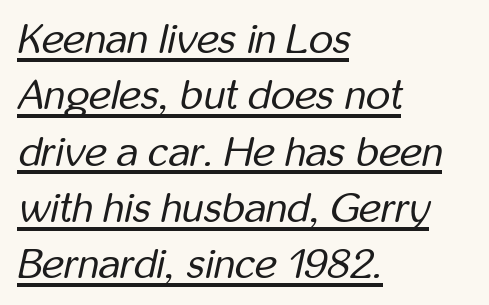
The image shows 42 px regular-weight, condensed type, italic (leaning right); set left-aligned, normal line spacing (1.34x), normal letter spacing, underlined; low stroke contrast and a medium x-height.
